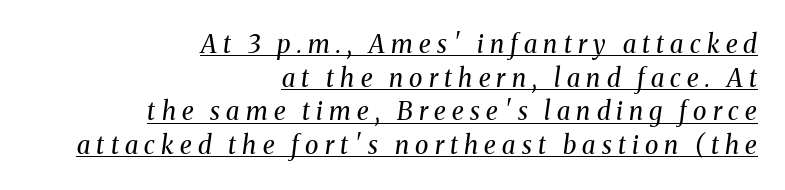
Underline: present. Stem width sits at or under what a default text font uses. In terms of leading, this rendering sits right in the middle. If you drew a line through each stem, it would be angled. Caption: multi-line text, flush right, ragged left. Someone cranked the tracking dial way up on this one.
